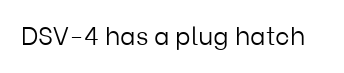
{"italic": "no", "bold": "no", "underline": "no", "letter_spacing": "normal", "letter_spacing_em": 0.0, "glyph_px": 25}
